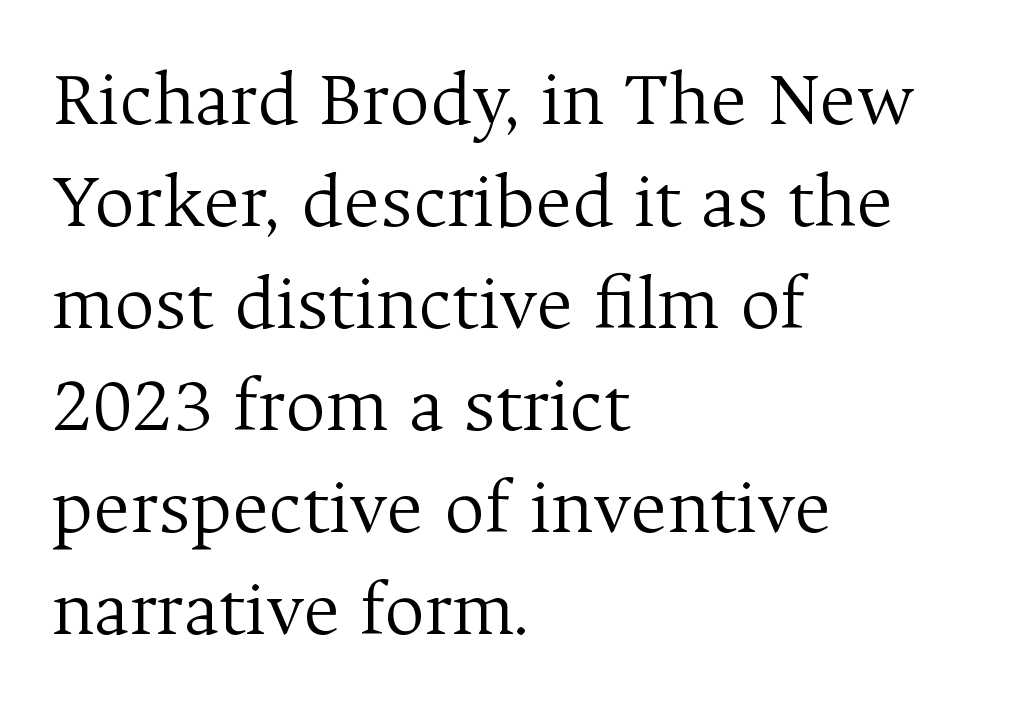
The image shows 79 px light serif type, upright; set left-aligned, normal line spacing (1.29x), normal letter spacing, not underlined; medium stroke contrast and a medium x-height.
